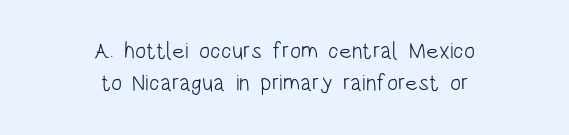
The rendering uses a moderate line-height, typical for paragraphs. A typesetter would mark this as roman, not italic. Letters have the restrained weight of plain body copy at most. The letters sit at their default tracking, neither squeezed nor spread. Each line is balanced around a shared central axis. Decoration check: the copy has no underline.
